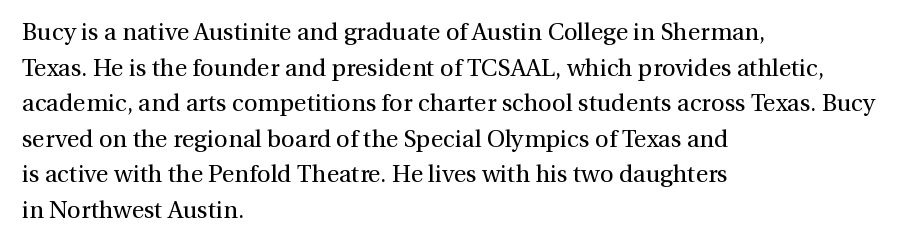
{"italic": "no", "bold": "no", "underline": "no", "align": "left", "line_spacing": "normal", "line_spacing_ratio": 1.48, "letter_spacing": "normal", "letter_spacing_em": 0.0, "glyph_px": 24}
